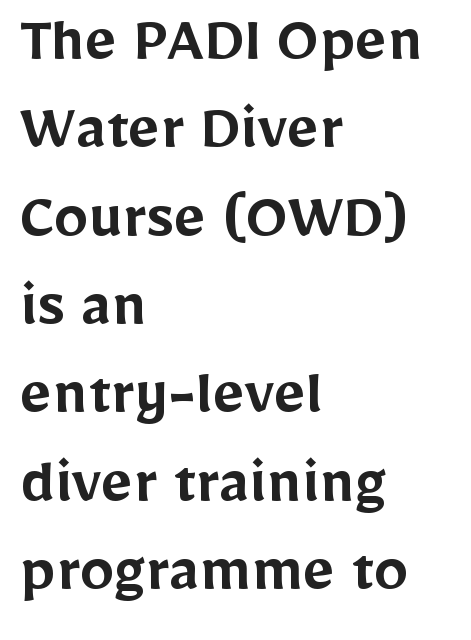
The typeface chosen for these lines omits serifs. Short and long lines alike share a common starting point at left. Nope, not italic — everything's standing straight. Each letter keeps its own natural width here, so spacing adapts to shape. The area under the type is left untouched. Semibold letterforms, between regular and bold.
